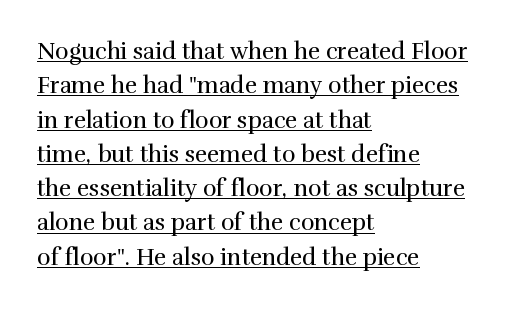
The image shows 23 px text type, upright; set left-aligned, normal line spacing (1.49x), normal letter spacing, underlined.
